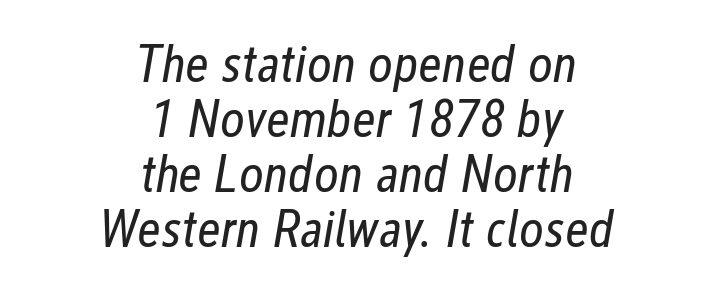
{"italic": "yes", "lean": "right", "slant_degrees": 12, "bold": "no", "weight": "regular", "width": "condensed", "stroke_contrast": "low", "x_height": "medium", "monospaced": "no", "underline": "no", "align": "center", "line_spacing": "tight", "line_spacing_ratio": 1.04, "letter_spacing": "normal", "letter_spacing_em": 0.0, "glyph_px": 53}
